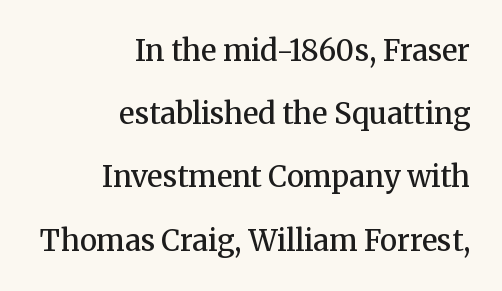
Airy leading. Does extra space separate the letters? No, they use regular spacing. Do the characters align in a grid? No, the font is proportional. Every character sits straight up, as roman type does. This rendering employs a face with finishing strokes, i.e., a serif. The glyphs are unaccompanied by any horizontal stroke below them.
